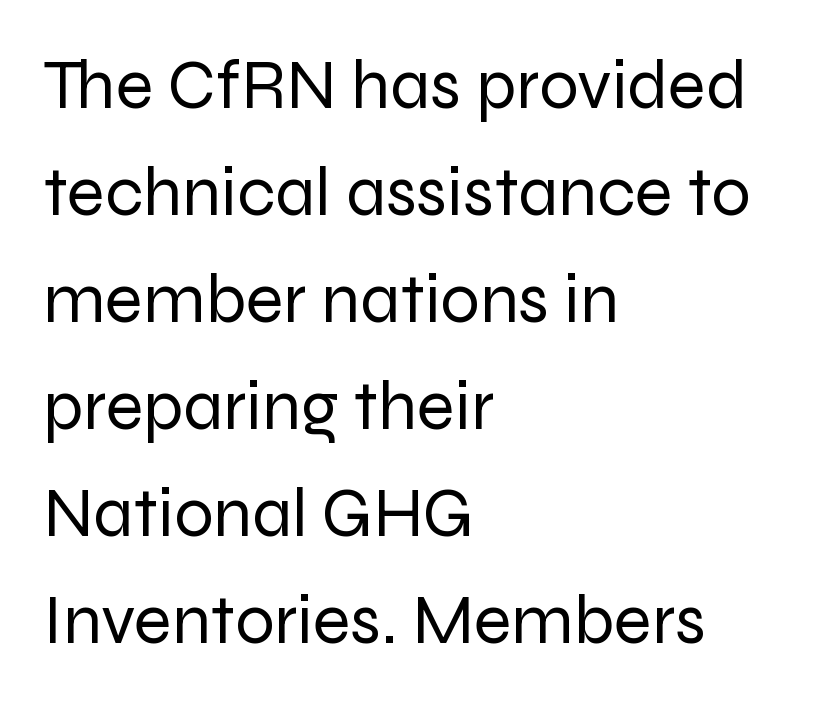
{"serif": "no", "italic": "no", "bold": "no", "weight": "regular", "width": "normal", "stroke_contrast": "low", "x_height": "medium", "monospaced": "no", "underline": "no", "align": "left", "line_spacing": "normal", "line_spacing_ratio": 1.53, "letter_spacing": "normal", "letter_spacing_em": 0.0, "glyph_px": 70}
